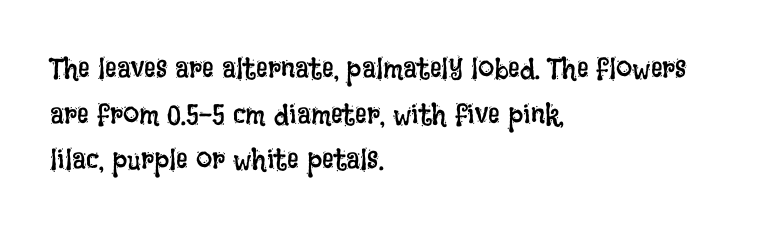
Style check: upright. Vertical spacing — default. The letterforms sit shoulder to shoulder at normal distance. Letters rest on an invisible, unmarked baseline. A typesetter would call this proportional, since set widths differ per character.
